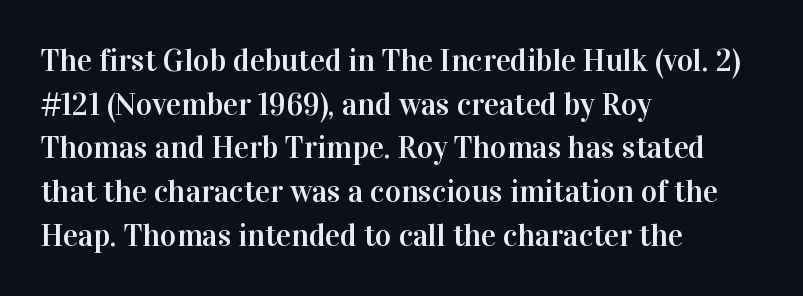
A serif font was chosen for this passage. In terms of posture, this sample is upright. Vertically, the passage feels balanced, rows spaced as you'd expect. This rendering features lettering with no underline. These lines stack with their left ends in a neat column.
